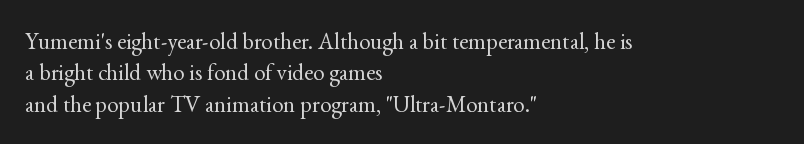
{"italic": "no", "bold": "no", "underline": "no", "align": "left", "line_spacing": "normal", "line_spacing_ratio": 1.36, "letter_spacing": "normal", "letter_spacing_em": 0.0, "glyph_px": 23}
